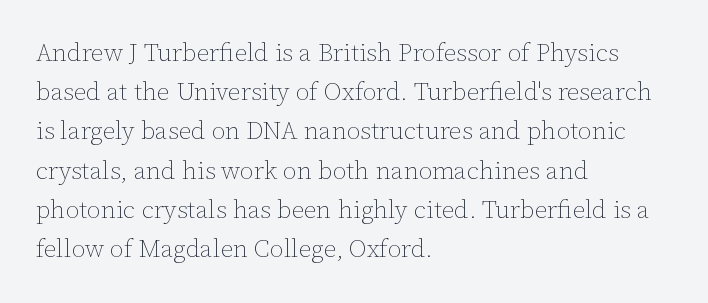
{"italic": "no", "bold": "no", "underline": "no", "align": "left", "line_spacing": "normal", "line_spacing_ratio": 1.57, "letter_spacing": "normal", "letter_spacing_em": 0.0, "glyph_px": 25}
